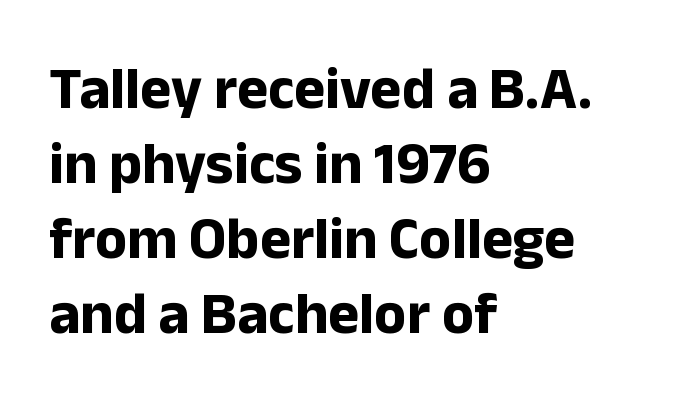
The leading is moderate, giving the passage an even texture. Line starts are locked; line ends wander. The letters advance in unequal steps, a hallmark of proportional type. These lines keep a tight, regular rhythm from letter to letter. No italicization has been applied; the sample stays upright. Lines of text with bare space underneath.
